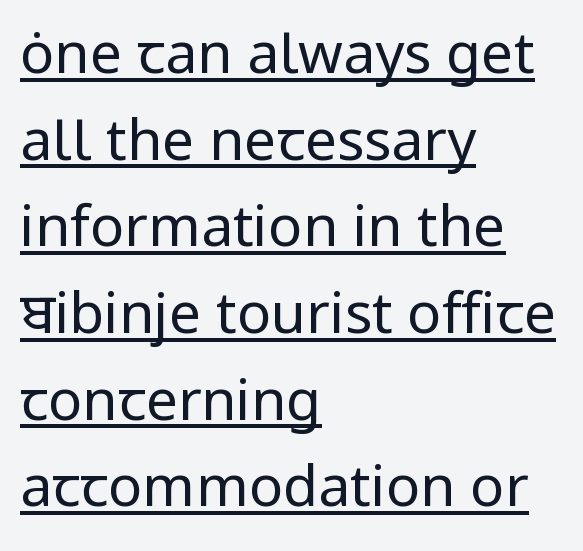
Q: Is the text bold? A: No.
Q: Is the text italic (slanted)? A: No, it is upright.
Q: Is the typeface a serif or a sans-serif typeface? A: Sans-serif.
Q: Is the text underlined? A: Yes.
Q: How is the paragraph aligned? A: Left-aligned.
Q: Is the spacing between letters normal or unusually wide? A: Normal.
Q: Is the spacing between lines tight, normal or loose? A: Normal.
Q: Width (condensed, normal, or wide)? A: Normal.
Q: Stroke contrast? A: Low.
Q: x-height? A: Medium.
Q: Monospaced? A: No.
